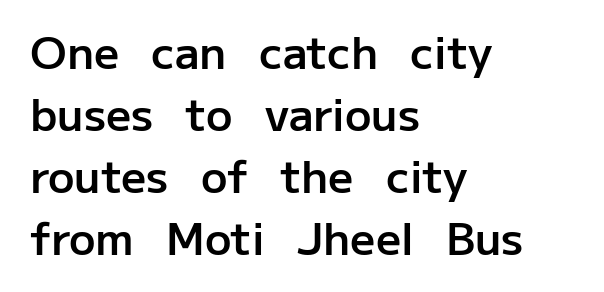
{"serif": "no", "italic": "no", "bold": "semi", "weight": "semibold", "width": "normal", "stroke_contrast": "low", "x_height": "medium", "monospaced": "no", "underline": "no", "align": "left", "line_spacing": "normal", "line_spacing_ratio": 1.41, "letter_spacing": "normal", "letter_spacing_em": 0.0, "glyph_px": 44}
